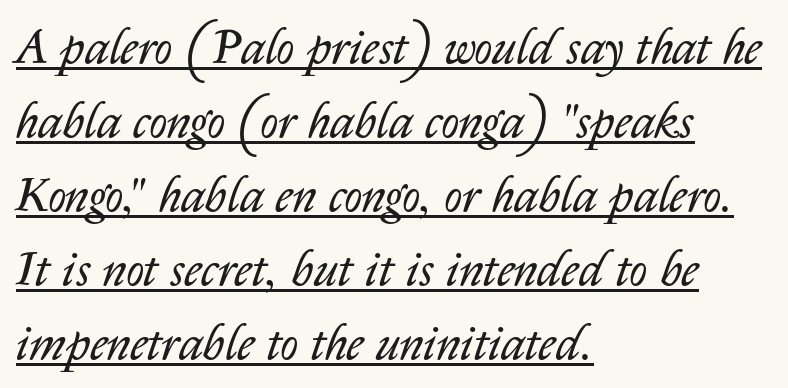
{"italic": "yes", "lean": "right", "slant_degrees": 14, "bold": "no", "weight": "regular", "width": "normal", "stroke_contrast": "low", "x_height": "medium", "monospaced": "no", "underline": "yes", "align": "left", "line_spacing": "normal", "line_spacing_ratio": 1.51, "letter_spacing": "normal", "letter_spacing_em": 0.0, "glyph_px": 49}
